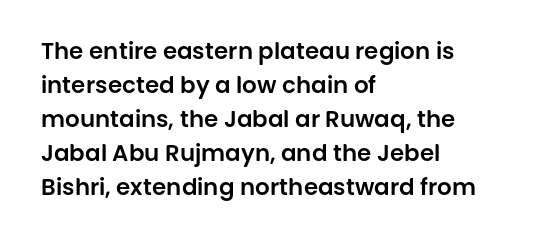
{"italic": "no", "underline": "no", "align": "left", "line_spacing": "normal", "line_spacing_ratio": 1.48, "letter_spacing": "normal", "letter_spacing_em": 0.0, "glyph_px": 23}
